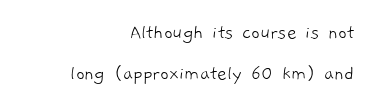
Q: Is the text bold? A: No.
Q: Is the text underlined? A: No.
Q: How is the paragraph aligned? A: Right-aligned.
Q: Is the spacing between letters normal or unusually wide? A: Normal.
Q: Is the spacing between lines tight, normal or loose? A: Loose.
